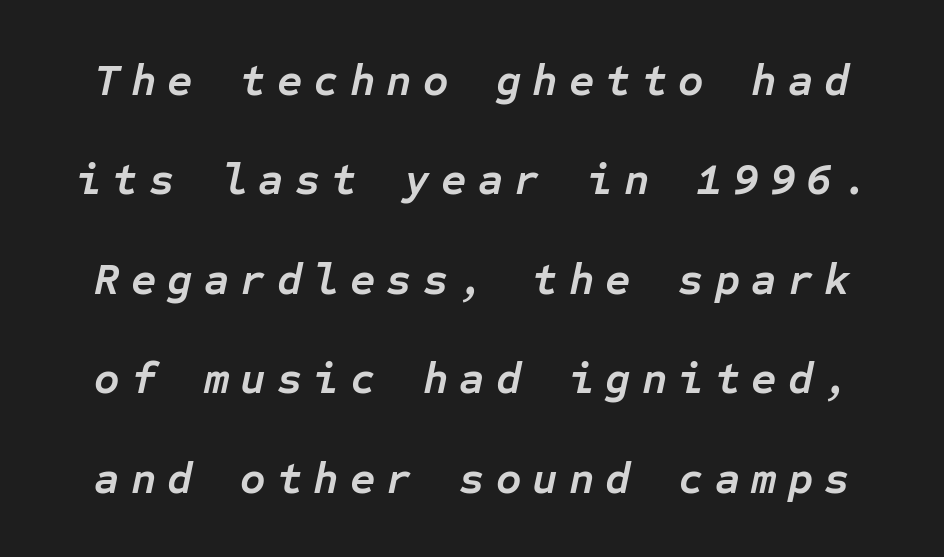
Slanted lettering throughout. The specimen omits any rule beneath the text block's lines. The passage shown is emphatically bold. Substantial extra tracking has been applied to these lines. These lines stand farther apart than default settings would place them.
